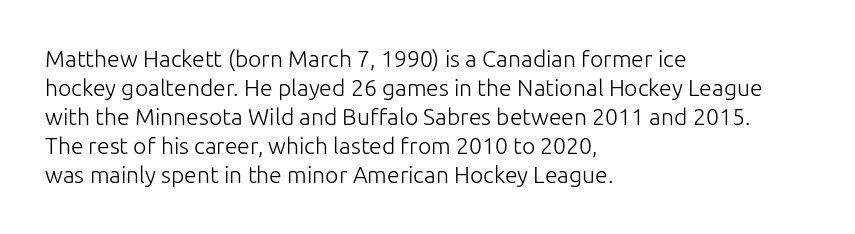
{"italic": "no", "bold": "no", "underline": "no", "align": "left", "line_spacing": "normal", "line_spacing_ratio": 1.26, "letter_spacing": "normal", "letter_spacing_em": 0.0, "glyph_px": 23}
